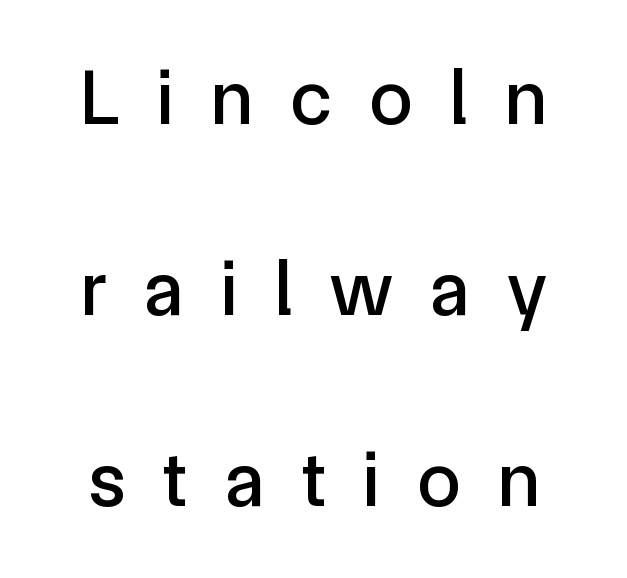
Q: Is the text italic (slanted)? A: No, it is upright.
Q: Is the typeface a serif or a sans-serif typeface? A: Sans-serif.
Q: Is the text underlined? A: No.
Q: Is the spacing between letters normal or unusually wide? A: Unusually wide.
Q: Is the spacing between lines tight, normal or loose? A: Loose.
Q: Width (condensed, normal, or wide)? A: Normal.
Q: x-height? A: Medium.
Q: Monospaced? A: No.
